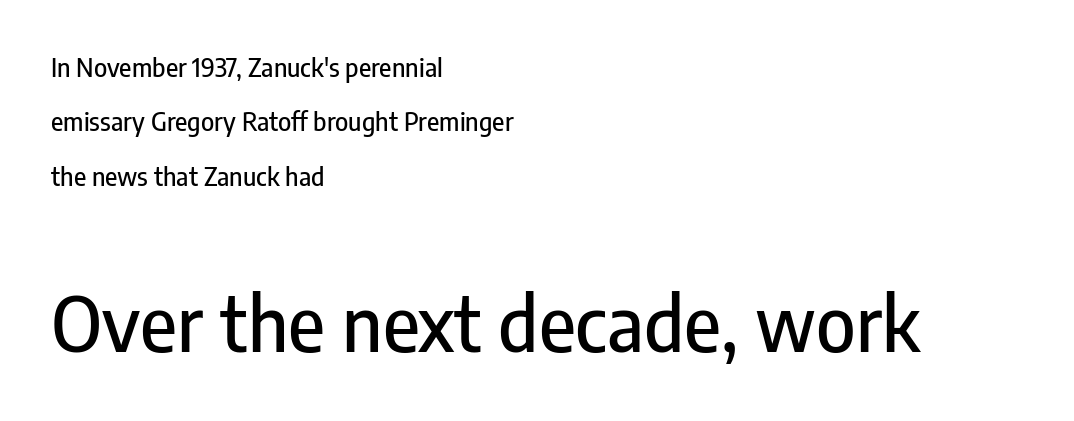
The rendering uses natural spacing where letterforms have individual widths. Does extra space separate the letters? No, they use regular spacing. Is there any slant? The stems are plumb. The typeface chosen for these lines omits serifs. Horizontal alignment here is leftward, the default for most running prose. Character size in the trailing block exceeds that of the leading block.
